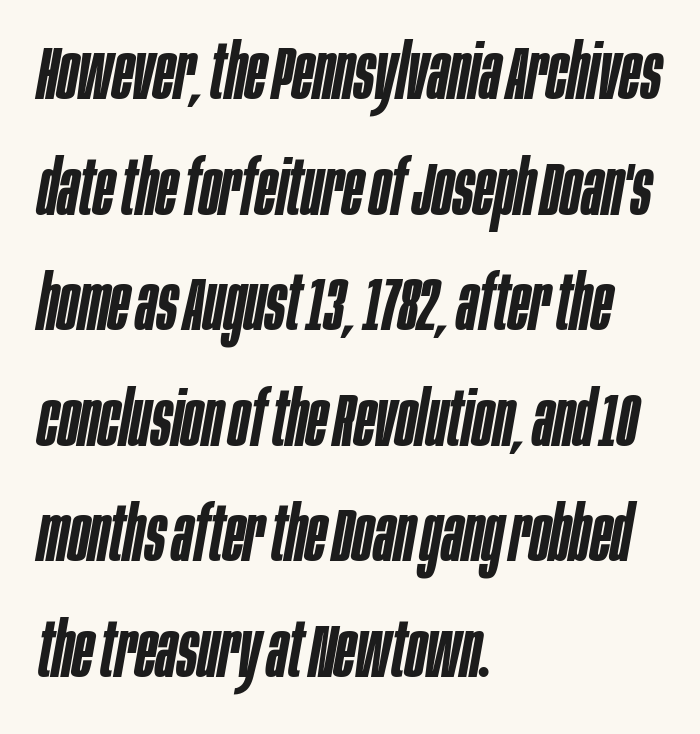
The lines are quadded left. Honestly, the letter spacing is just normal — you wouldn't notice it. What weight is shown? A semibold, between regular and bold. Line spacing here is normal. The rendering uses natural spacing where letterforms have individual widths. The zone under the glyphs is completely vacant.
